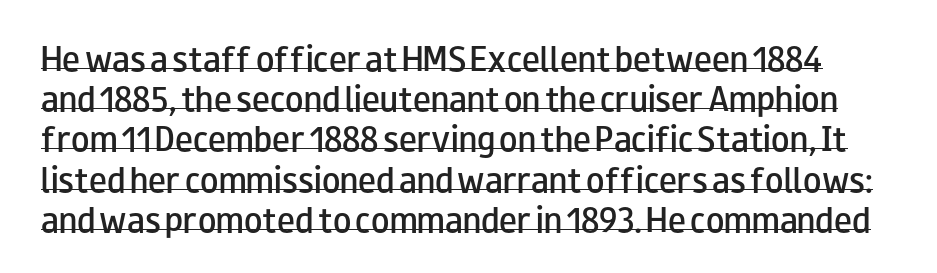
{"serif": "no", "italic": "no", "bold": "semi", "weight": "semibold", "width": "wide", "stroke_contrast": "low", "x_height": "small", "monospaced": "no", "underline": "yes", "line_spacing": "normal", "line_spacing_ratio": 1.34, "letter_spacing": "normal", "letter_spacing_em": 0.0, "glyph_px": 30}
